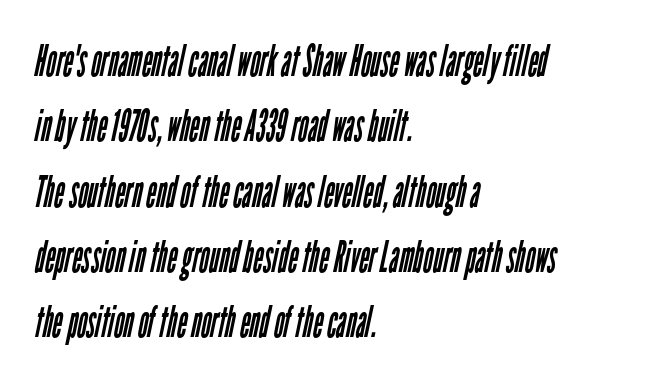
Spacing verdict: proportional, widths tailored to each character. Casual observation: everything's shoved over to the left. Stems here are at most as thick as an everyday book face. The space directly below the letters is spotless. Baseline-to-baseline distance is the conventional proportion of letter height. There is no visible air inserted between adjacent glyphs.
